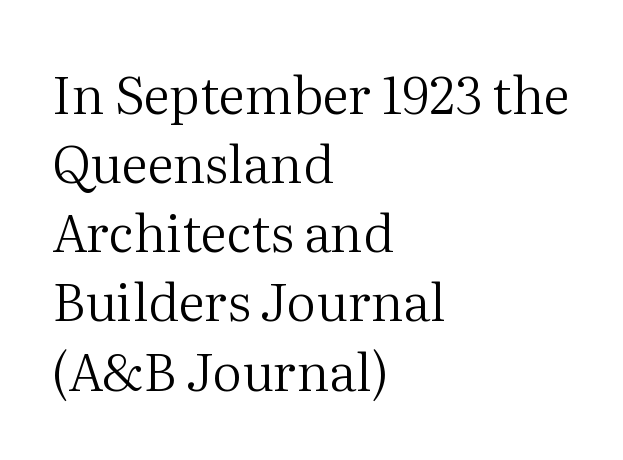
{"serif": "yes", "italic": "no", "bold": "no", "weight": "regular", "width": "normal", "stroke_contrast": "medium", "x_height": "medium", "monospaced": "no", "underline": "no", "align": "left", "line_spacing": "normal", "line_spacing_ratio": 1.33, "letter_spacing": "normal", "letter_spacing_em": 0.0, "glyph_px": 52}
